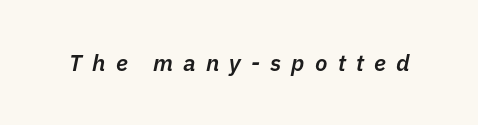
The image shows 23 px text type, italic (leaning right); set unusually wide letter spacing (+0.44 em), not underlined.
